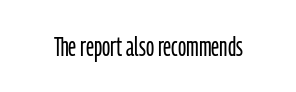
Q: Is the text bold? A: No.
Q: Is the text italic (slanted)? A: No, it is upright.
Q: Is the text underlined? A: No.
Q: Is the spacing between letters normal or unusually wide? A: Normal.
